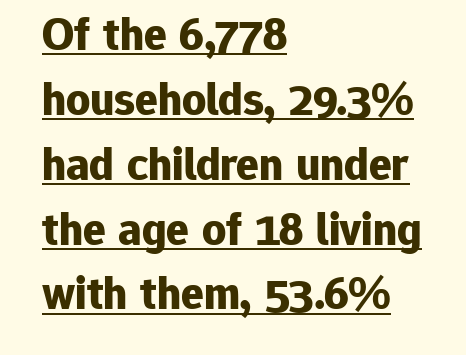
{"serif": "no", "italic": "no", "bold": "yes", "weight": "bold", "width": "normal", "stroke_contrast": "low", "x_height": "medium", "monospaced": "no", "underline": "yes", "align": "left", "line_spacing": "normal", "line_spacing_ratio": 1.38, "letter_spacing": "normal", "letter_spacing_em": 0.0, "glyph_px": 47}
